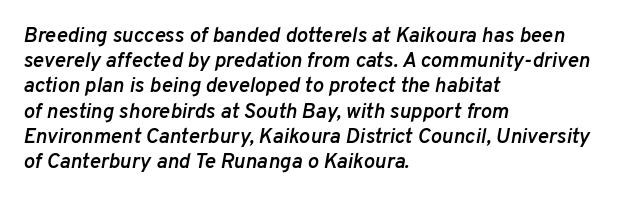
The image shows 21 px text type, italic (leaning right); set left-aligned, line spacing 1.2x, normal letter spacing, not underlined.
